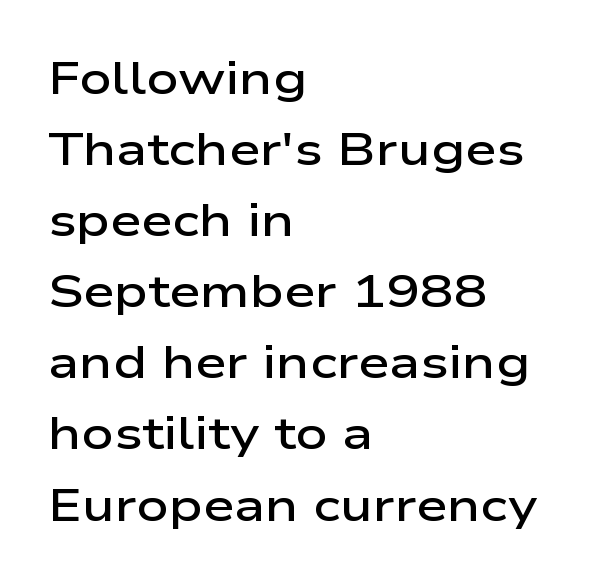
Q: Is the text bold? A: Semi-bold.
Q: Is the text italic (slanted)? A: No, it is upright.
Q: Is the typeface a serif or a sans-serif typeface? A: Sans-serif.
Q: Is the text underlined? A: No.
Q: How is the paragraph aligned? A: Left-aligned.
Q: Is the spacing between letters normal or unusually wide? A: Normal.
Q: Is the spacing between lines tight, normal or loose? A: Normal.
Q: Width (condensed, normal, or wide)? A: Wide.
Q: Stroke contrast? A: Low.
Q: x-height? A: Medium.
Q: Monospaced? A: No.
